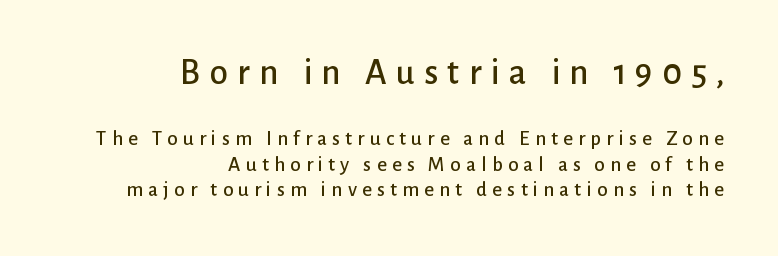
{"serif": "no", "italic": "no", "width": "normal", "stroke_contrast": "low", "x_height": "medium", "monospaced": "no", "underline": "no", "align": "right", "line_spacing_ratio": 1.21, "letter_spacing": "wide", "letter_spacing_em": 0.25, "larger_block": "first", "size_ratio": 1.76, "glyph_px": 37}
